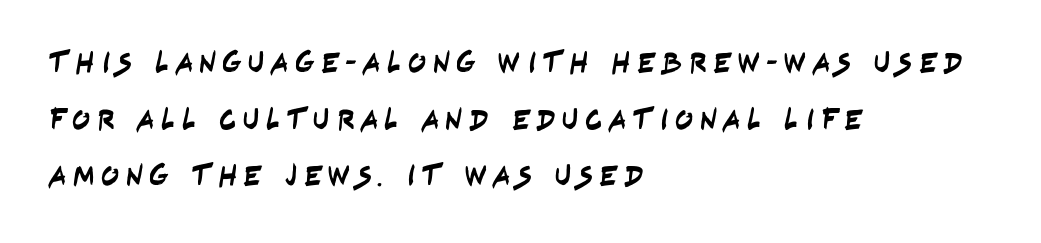
The image shows 30 px condensed sans-serif type; set left-aligned, line spacing 1.89x, unusually wide letter spacing (+0.21 em), not underlined; low stroke contrast and a large x-height.
